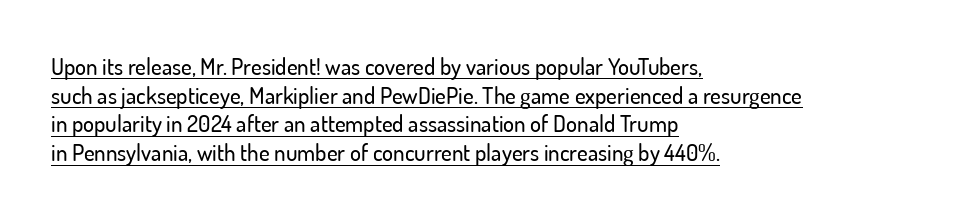
Q: Is the text italic (slanted)? A: No, it is upright.
Q: Is the text underlined? A: Yes.
Q: How is the paragraph aligned? A: Left-aligned.
Q: Is the spacing between letters normal or unusually wide? A: Normal.
Q: Is the spacing between lines tight, normal or loose? A: Normal.
